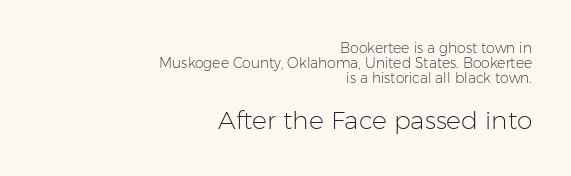
{"italic": "no", "bold": "no", "underline": "no", "align": "right", "line_spacing": "tight", "line_spacing_ratio": 1.08, "letter_spacing": "normal", "letter_spacing_em": 0.0, "larger_block": "second", "size_ratio": 1.79, "glyph_px": 25}
